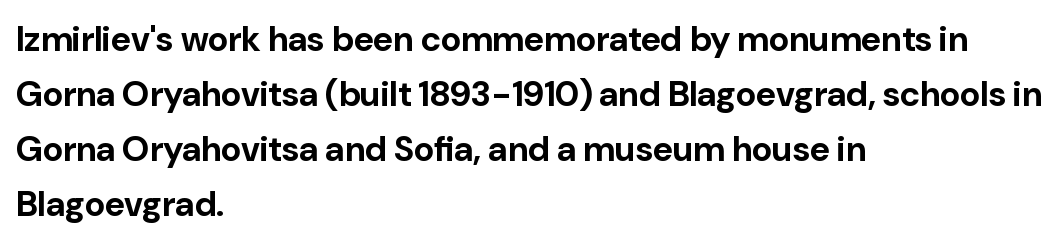
The face used here is a sans, in the tradition of grotesques and geometrics. Ordinary non-slanted type is in use. Character widths vary here, with narrow letters taking less room than wide ones. The strokes are fattened all the way to bold. Regarding leading, the lines here are spaced in the standard way.
